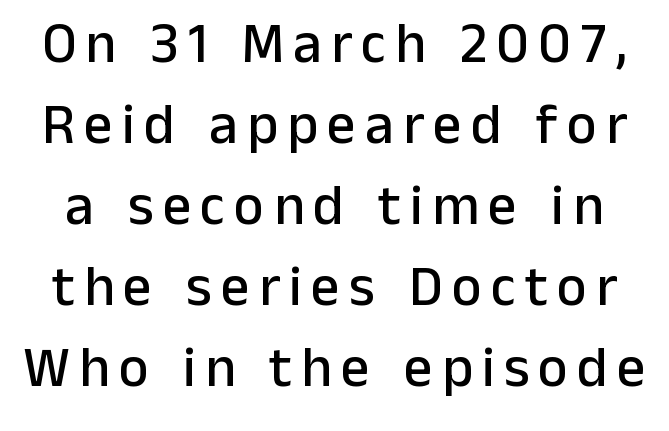
Q: Is the text italic (slanted)? A: No, it is upright.
Q: Is the typeface a serif or a sans-serif typeface? A: Sans-serif.
Q: Is the text underlined? A: No.
Q: Is the spacing between lines tight, normal or loose? A: Normal.
Q: Width (condensed, normal, or wide)? A: Normal.
Q: Stroke contrast? A: Low.
Q: x-height? A: Medium.
Q: Monospaced? A: No.
